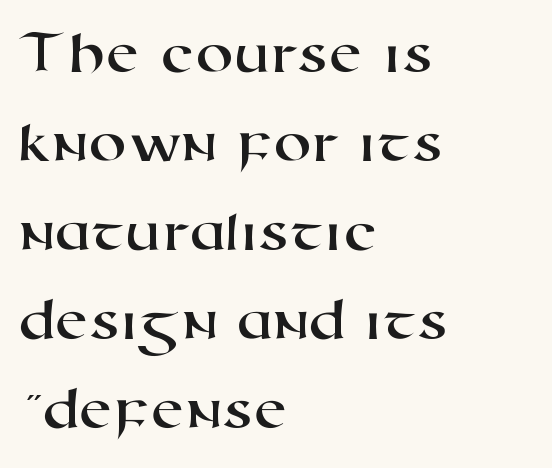
{"serif": "no", "width": "wide", "stroke_contrast": "high", "x_height": "medium", "monospaced": "no", "underline": "no", "align": "left", "line_spacing": "normal", "line_spacing_ratio": 1.46, "letter_spacing": "normal", "letter_spacing_em": 0.0, "glyph_px": 61}
